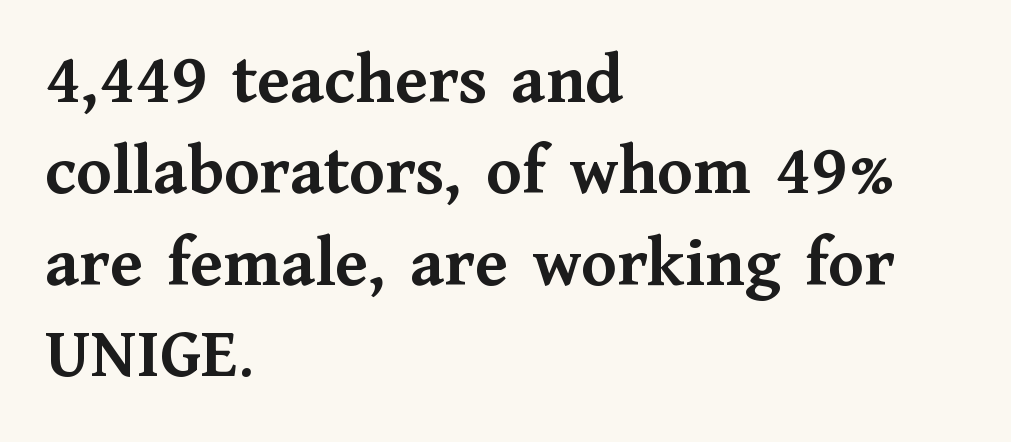
Q: Is the text bold? A: Yes.
Q: Is the text italic (slanted)? A: No, it is upright.
Q: Is the typeface a serif or a sans-serif typeface? A: Serif.
Q: Is the text underlined? A: No.
Q: How is the paragraph aligned? A: Left-aligned.
Q: Is the spacing between letters normal or unusually wide? A: Normal.
Q: Is the spacing between lines tight, normal or loose? A: Normal.
Q: Width (condensed, normal, or wide)? A: Normal.
Q: Stroke contrast? A: Medium.
Q: x-height? A: Medium.
Q: Monospaced? A: No.
